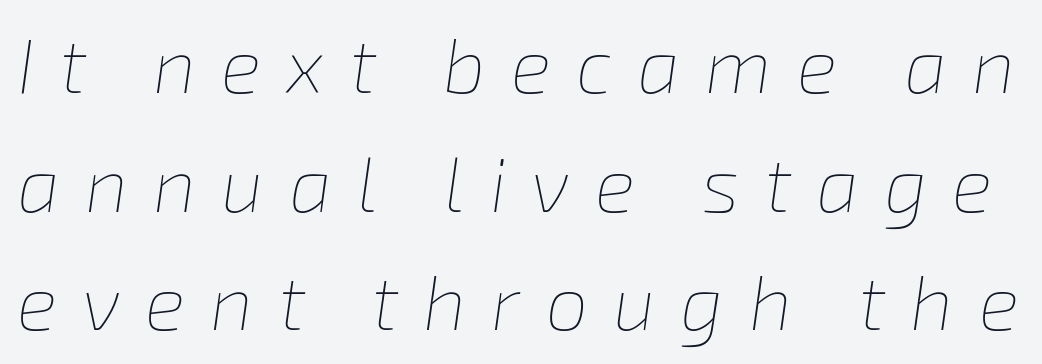
The image shows 76 px thin type, italic (leaning right); set normal line spacing (1.56x), unusually wide letter spacing (+0.33 em), not underlined; low stroke contrast and a medium x-height.
